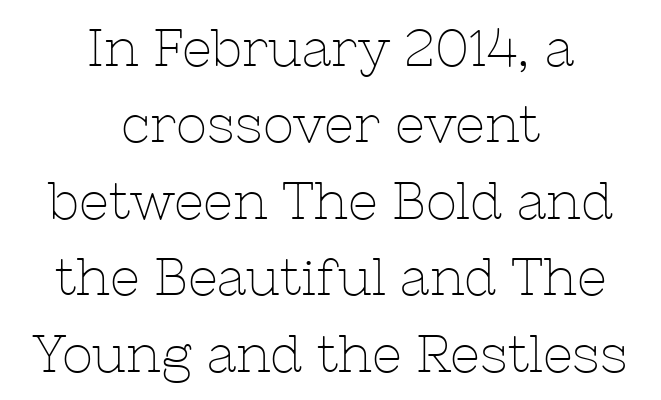
{"serif": "yes", "italic": "no", "bold": "no", "weight": "thin", "width": "normal", "stroke_contrast": "low", "x_height": "medium", "monospaced": "no", "underline": "no", "align": "center", "line_spacing": "normal", "line_spacing_ratio": 1.47, "letter_spacing": "normal", "letter_spacing_em": 0.0, "glyph_px": 52}
